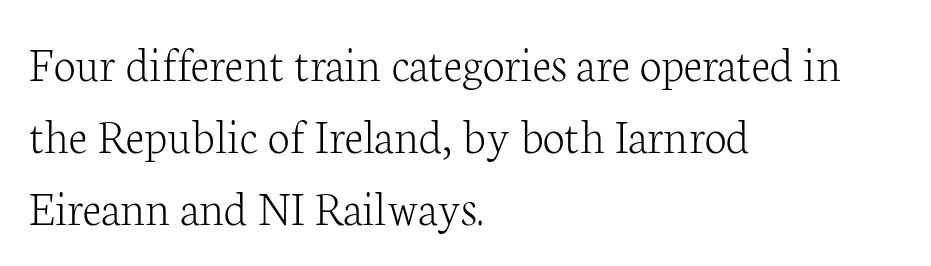
{"serif": "yes", "italic": "no", "bold": "no", "weight": "light", "width": "normal", "stroke_contrast": "low", "x_height": "medium", "monospaced": "no", "underline": "no", "align": "left", "line_spacing": "normal", "line_spacing_ratio": 1.44, "letter_spacing": "normal", "letter_spacing_em": 0.0, "glyph_px": 50}
